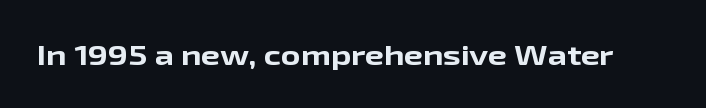
{"italic": "no", "bold": "yes", "underline": "no", "letter_spacing": "normal", "letter_spacing_em": 0.0, "glyph_px": 27}
